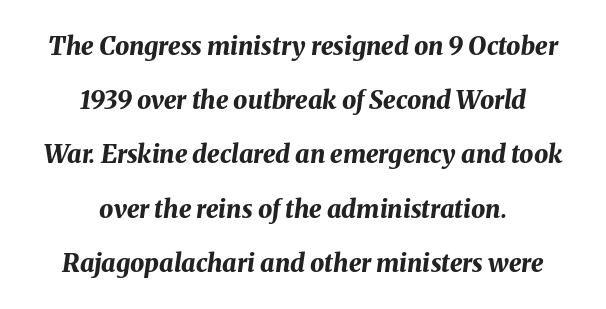
Q: Is the text bold? A: Yes.
Q: Is the text italic (slanted)? A: Yes, it leans right by about 8 degrees.
Q: Is the text underlined? A: No.
Q: How is the paragraph aligned? A: Centered.
Q: Is the spacing between letters normal or unusually wide? A: Normal.
Q: Is the spacing between lines tight, normal or loose? A: Loose.
